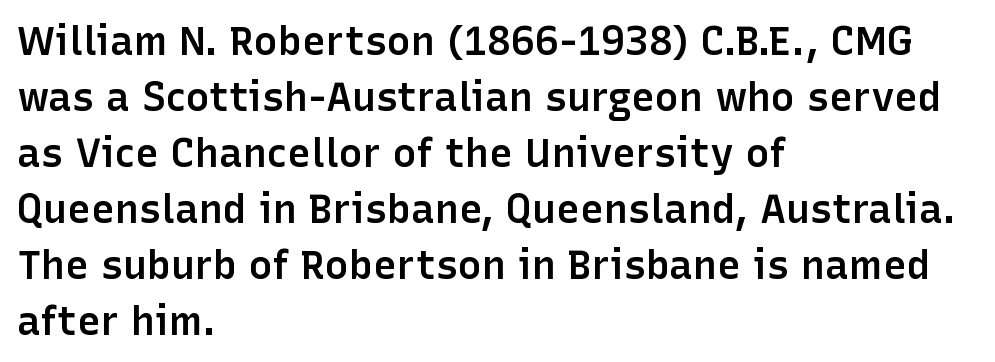
{"serif": "no", "italic": "no", "bold": "semi", "weight": "semibold", "width": "normal", "stroke_contrast": "low", "x_height": "medium", "monospaced": "no", "underline": "no", "align": "left", "line_spacing": "normal", "line_spacing_ratio": 1.4, "letter_spacing": "normal", "letter_spacing_em": 0.0, "glyph_px": 40}
